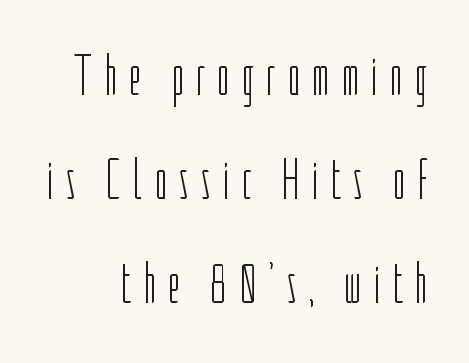
Each stroke keeps to a modest, everyday thickness or less. Descenders are the only things crossing below the line. Character widths vary here, with narrow letters taking less room than wide ones. Stroke terminals: plain, sans-serif. The letters stand upright; this is a roman face.
